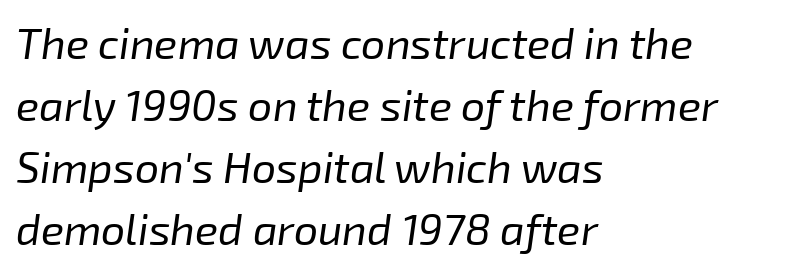
{"italic": "yes", "lean": "right", "slant_degrees": 8, "bold": "no", "weight": "regular", "width": "normal", "stroke_contrast": "low", "x_height": "medium", "monospaced": "no", "underline": "no", "align": "left", "line_spacing": "normal", "line_spacing_ratio": 1.44, "letter_spacing": "normal", "letter_spacing_em": 0.0, "glyph_px": 43}
